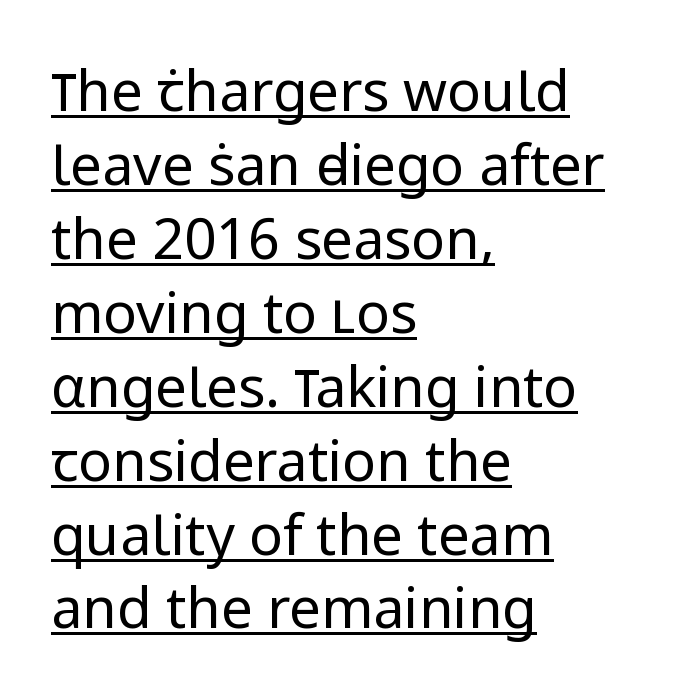
In terms of posture, this sample is upright. Has an underline been added? It has. Nope, no serifs anywhere on these letters. Reading down the block, your eye returns to a fixed left position each line. Counters stay open thanks to moderate or lighter strokes. Proportional: the letters do not fall into vertical columns.
